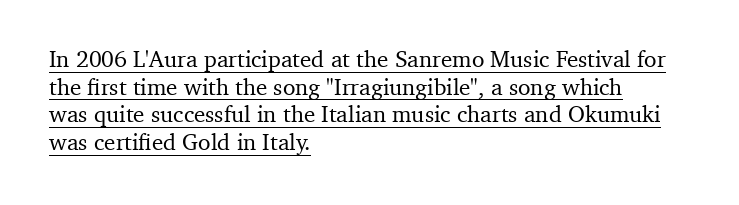
The image shows 23 px text type, upright; set left-aligned, line spacing 1.2x, normal letter spacing, underlined.
